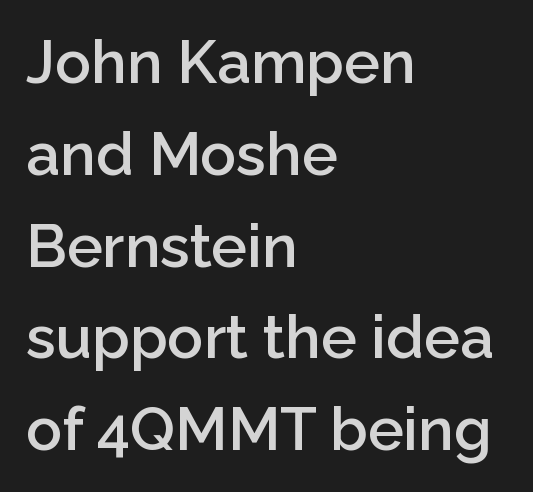
Q: Is the text bold? A: Semi-bold.
Q: Is the text italic (slanted)? A: No, it is upright.
Q: Is the typeface a serif or a sans-serif typeface? A: Sans-serif.
Q: Is the text underlined? A: No.
Q: How is the paragraph aligned? A: Left-aligned.
Q: Is the spacing between letters normal or unusually wide? A: Normal.
Q: Is the spacing between lines tight, normal or loose? A: Normal.
Q: Width (condensed, normal, or wide)? A: Normal.
Q: Stroke contrast? A: Low.
Q: x-height? A: Medium.
Q: Monospaced? A: No.
